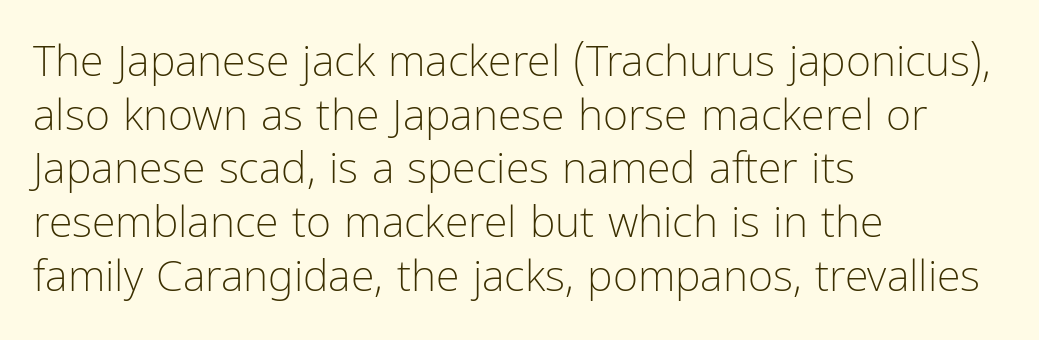
Q: Is the text bold? A: No.
Q: Is the text italic (slanted)? A: No, it is upright.
Q: Is the typeface a serif or a sans-serif typeface? A: Sans-serif.
Q: Is the text underlined? A: No.
Q: How is the paragraph aligned? A: Left-aligned.
Q: Is the spacing between letters normal or unusually wide? A: Normal.
Q: Is the spacing between lines tight, normal or loose? A: Normal.
Q: Width (condensed, normal, or wide)? A: Condensed.
Q: Stroke contrast? A: Low.
Q: x-height? A: Medium.
Q: Monospaced? A: No.
